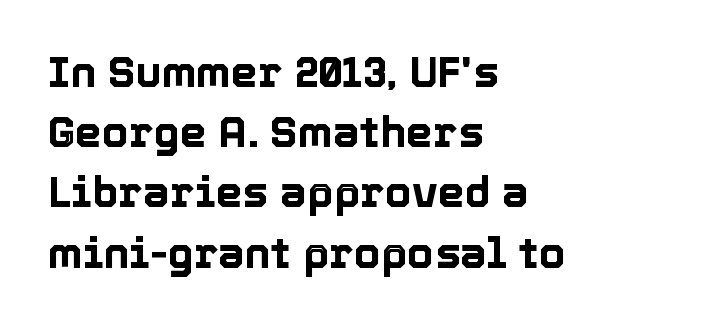
{"italic": "no", "width": "normal", "x_height": "medium", "monospaced": "no", "underline": "no", "align": "left", "line_spacing": "normal", "line_spacing_ratio": 1.4, "letter_spacing": "normal", "letter_spacing_em": 0.0, "glyph_px": 43}
